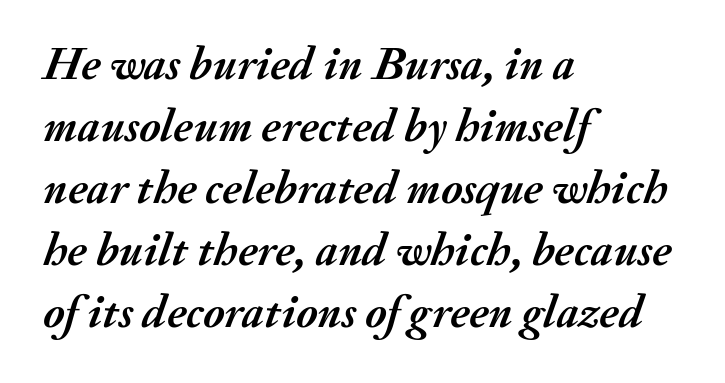
{"italic": "yes", "lean": "right", "slant_degrees": 20, "bold": "yes", "weight": "semibold", "width": "normal", "stroke_contrast": "medium", "x_height": "small", "monospaced": "no", "underline": "no", "align": "left", "line_spacing": "normal", "line_spacing_ratio": 1.32, "letter_spacing": "normal", "letter_spacing_em": 0.0, "glyph_px": 47}
